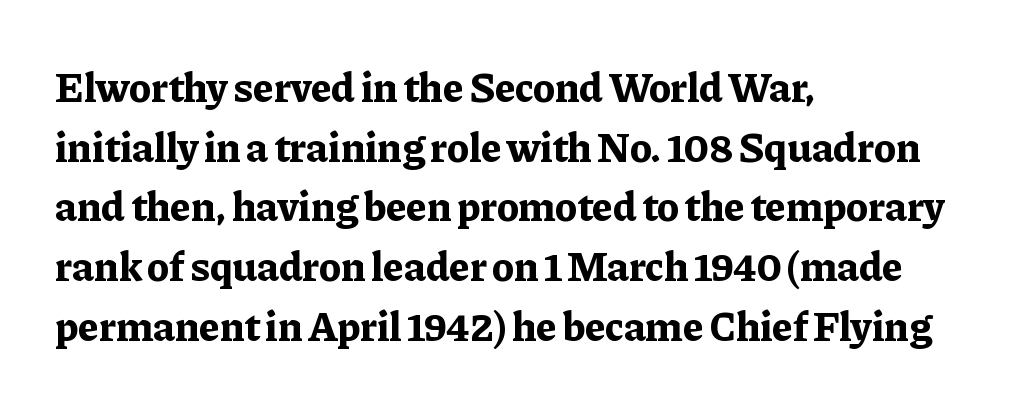
{"serif": "yes", "italic": "no", "bold": "yes", "weight": "bold", "width": "normal", "stroke_contrast": "low", "x_height": "medium", "monospaced": "no", "underline": "no", "align": "left", "line_spacing": "normal", "line_spacing_ratio": 1.42, "letter_spacing": "normal", "letter_spacing_em": 0.0, "glyph_px": 42}
